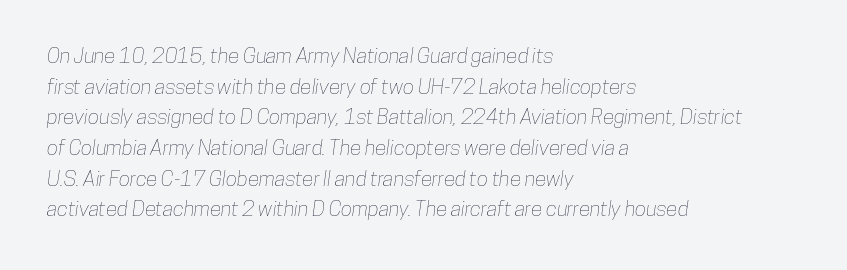
The image shows 21 px text type; set left-aligned, normal line spacing (1.46x), normal letter spacing, not underlined.
